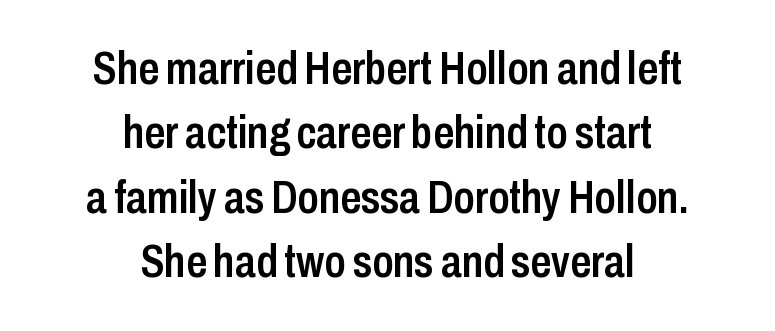
The image shows 46 px semibold, condensed sans-serif type, upright; set centered, normal line spacing (1.4x), normal letter spacing, not underlined; low stroke contrast and a medium x-height.
